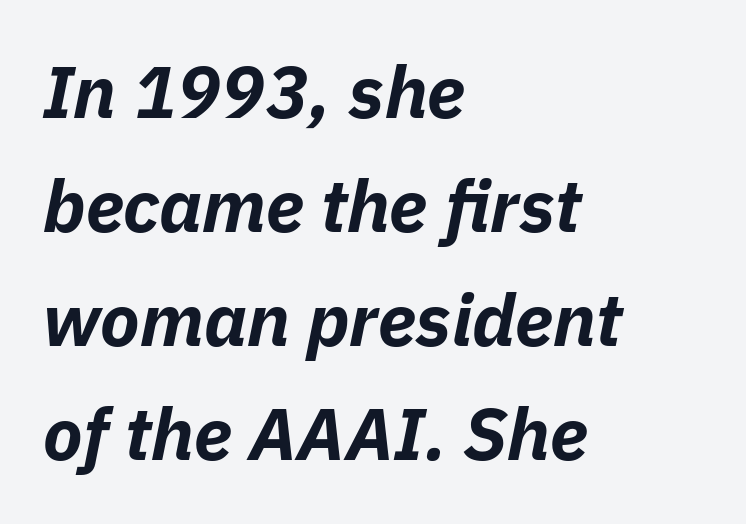
Q: Is the text bold? A: Yes.
Q: Is the text italic (slanted)? A: Yes, it leans right by about 11 degrees.
Q: Is the text underlined? A: No.
Q: How is the paragraph aligned? A: Left-aligned.
Q: Is the spacing between letters normal or unusually wide? A: Normal.
Q: Is the spacing between lines tight, normal or loose? A: Normal.
Q: Width (condensed, normal, or wide)? A: Normal.
Q: Stroke contrast? A: Low.
Q: x-height? A: Medium.
Q: Monospaced? A: No.
